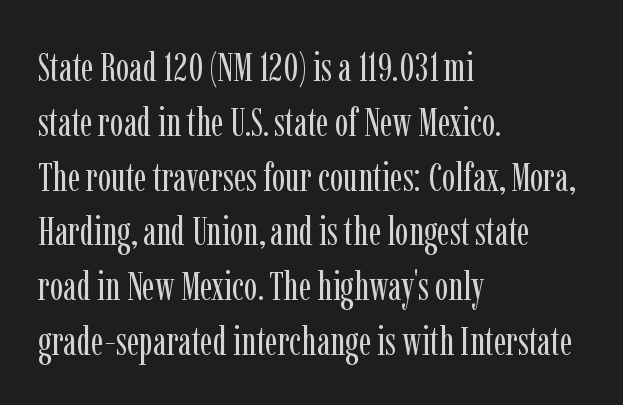
The image shows 40 px regular-weight, condensed serif type, upright; set left-aligned, normal line spacing (1.37x), normal letter spacing, not underlined; low stroke contrast and a medium x-height.
